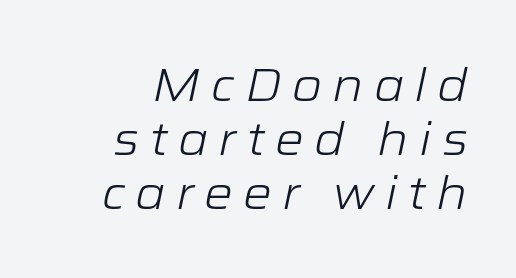
{"italic": "yes", "lean": "right", "slant_degrees": 12, "bold": "no", "weight": "light", "width": "wide", "stroke_contrast": "low", "x_height": "medium", "monospaced": "no", "underline": "no", "align": "right", "line_spacing_ratio": 1.17, "letter_spacing": "wide", "letter_spacing_em": 0.22, "glyph_px": 46}
